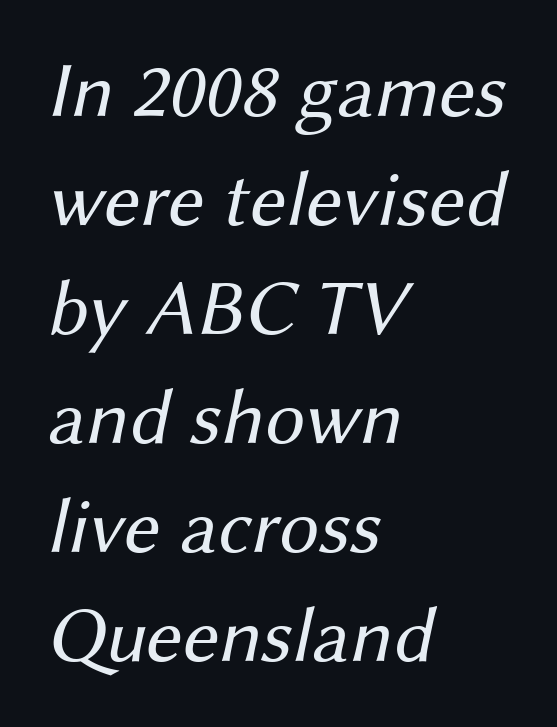
The image shows 79 px regular-weight sans-serif type; set left-aligned, normal line spacing (1.38x), normal letter spacing, not underlined; medium stroke contrast and a medium x-height.
